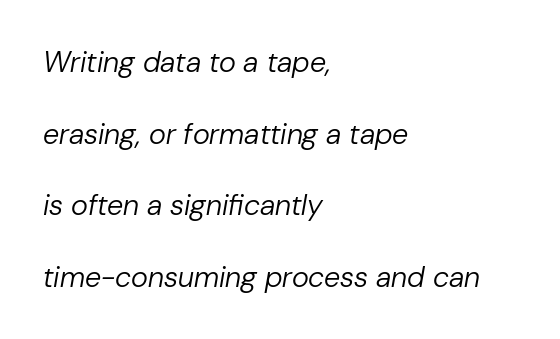
The image shows 29 px regular-weight type, italic (leaning right); set left-aligned, loose line spacing (2.47x), normal letter spacing, not underlined; low stroke contrast and a medium x-height.
